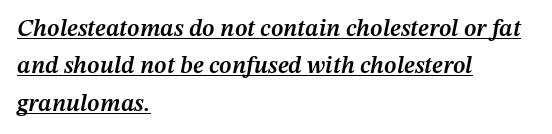
{"italic": "yes", "lean": "right", "slant_degrees": 12, "bold": "semi", "underline": "yes", "align": "left", "line_spacing": "normal", "line_spacing_ratio": 1.56, "letter_spacing": "normal", "letter_spacing_em": 0.0, "glyph_px": 24}
